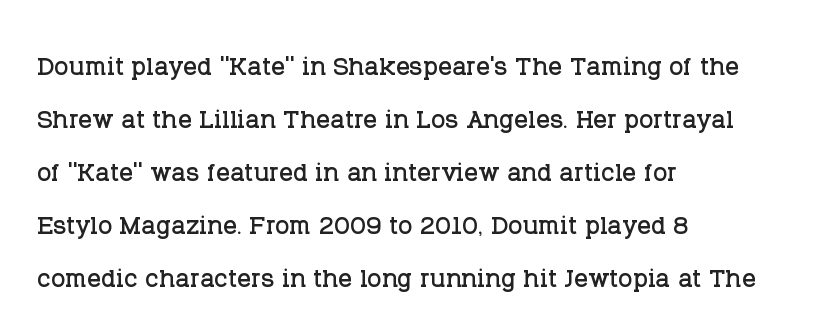
{"serif": "yes", "italic": "no", "width": "normal", "stroke_contrast": "low", "x_height": "large", "monospaced": "no", "underline": "no", "align": "left", "line_spacing": "normal", "line_spacing_ratio": 1.56, "letter_spacing": "normal", "letter_spacing_em": 0.0, "glyph_px": 34}
